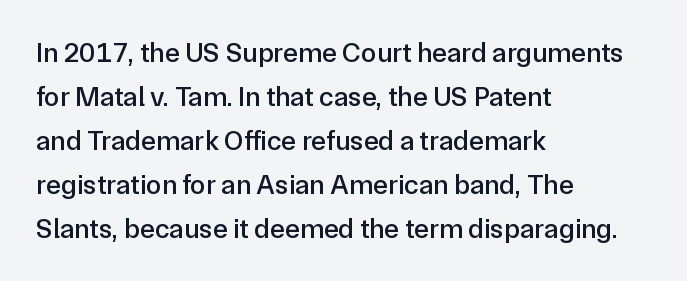
A typesetter would mark this as roman, not italic. The tracking reads as untouched default to a designer's eye. Compared with typical paragraphs, the rows here are spaced about the same. Examine the stroke ends and you'll find no serifs. Plain, unruled lines of type. The ragged edge is on the right, which tells us the setting is flush left.
